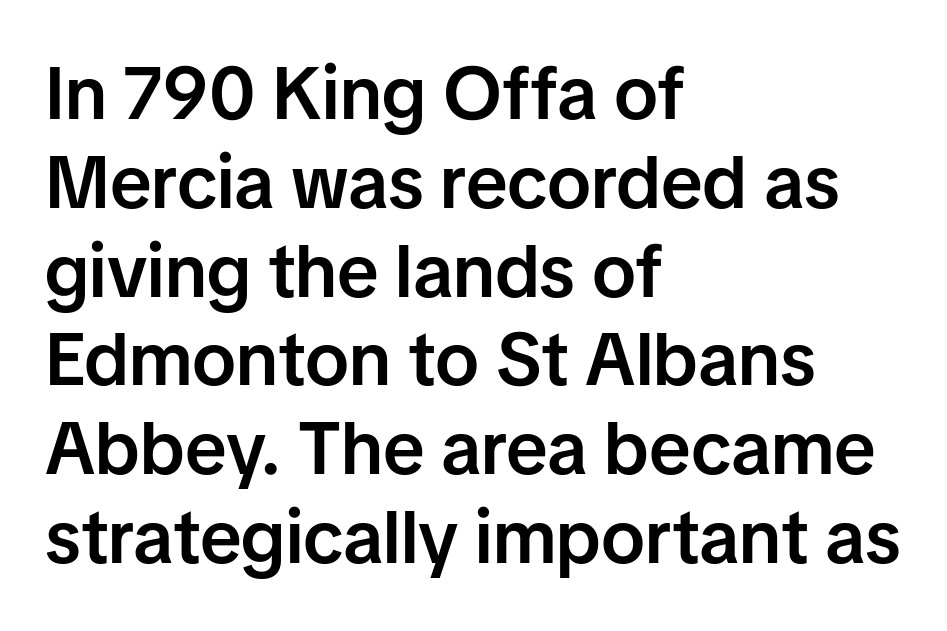
Underline: absent. These lines stack with their left ends in a neat column. How are the letters spaced? Ordinarily, with no added tracking. A typesetter would mark this as roman, not italic. Set as a demibold, roughly 600 on the weight scale. The designer went with a sans here, leaving each stem footless.
